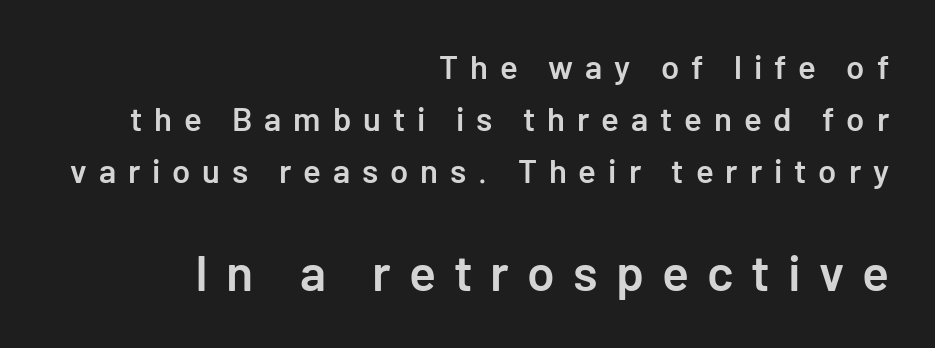
{"serif": "no", "italic": "no", "bold": "semi", "weight": "semibold", "width": "normal", "stroke_contrast": "low", "x_height": "medium", "underline": "no", "align": "right", "line_spacing": "normal", "line_spacing_ratio": 1.57, "letter_spacing": "wide", "letter_spacing_em": 0.36, "larger_block": "second", "size_ratio": 1.52, "glyph_px": 50}
